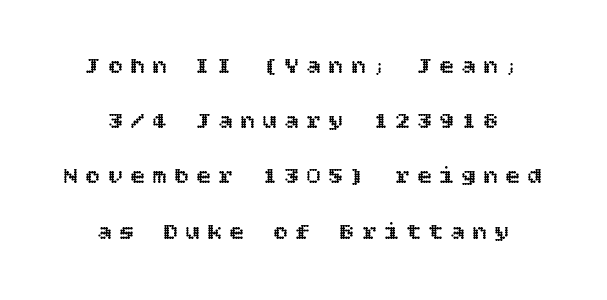
{"italic": "no", "underline": "no", "align": "center", "line_spacing": "loose", "line_spacing_ratio": 2.3, "letter_spacing": "wide", "letter_spacing_em": 0.32, "glyph_px": 24}
